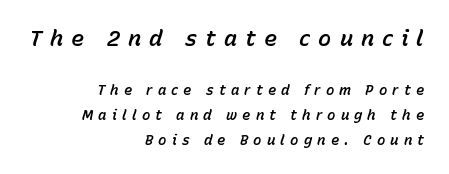
Q: Is the text italic (slanted)? A: Yes, it leans right by about 15 degrees.
Q: Is the text underlined? A: No.
Q: How is the paragraph aligned? A: Right-aligned.
Q: Is the spacing between letters normal or unusually wide? A: Unusually wide.
Q: Which block of text is set in a larger size, the first (top) or the second (bottom)? A: The first (top) one.
